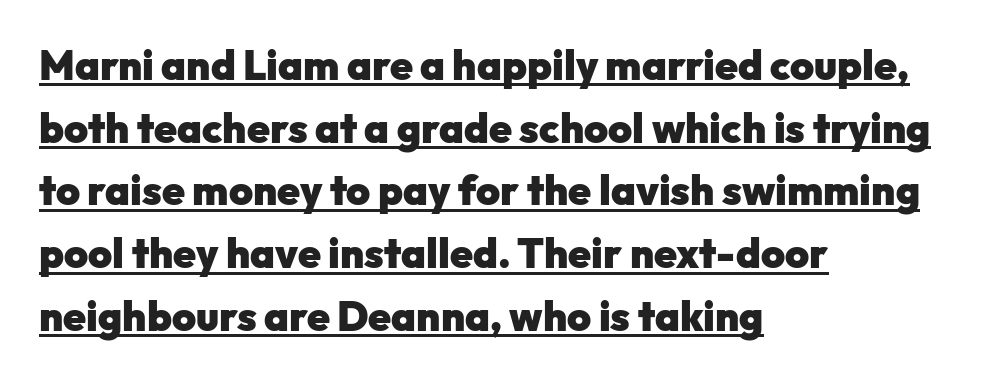
Q: Is the text bold? A: Yes.
Q: Is the text italic (slanted)? A: No, it is upright.
Q: Is the typeface a serif or a sans-serif typeface? A: Sans-serif.
Q: Is the text underlined? A: Yes.
Q: How is the paragraph aligned? A: Left-aligned.
Q: Is the spacing between letters normal or unusually wide? A: Normal.
Q: Is the spacing between lines tight, normal or loose? A: Normal.
Q: Width (condensed, normal, or wide)? A: Normal.
Q: Stroke contrast? A: Low.
Q: x-height? A: Medium.
Q: Monospaced? A: No.
